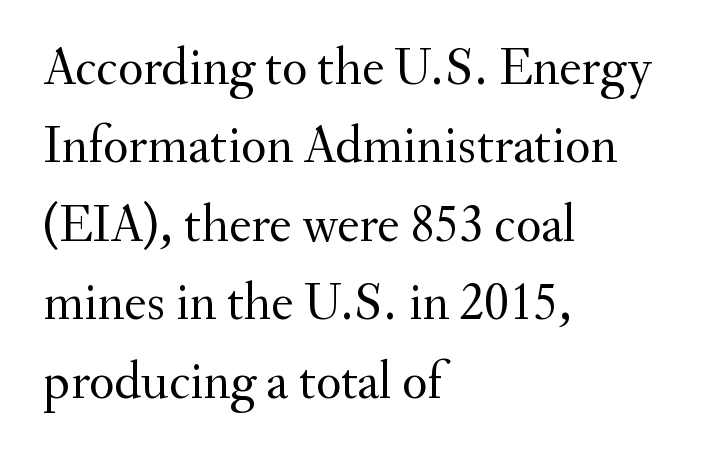
Q: Is the text bold? A: No.
Q: Is the text italic (slanted)? A: No, it is upright.
Q: Is the typeface a serif or a sans-serif typeface? A: Serif.
Q: Is the text underlined? A: No.
Q: How is the paragraph aligned? A: Left-aligned.
Q: Is the spacing between letters normal or unusually wide? A: Normal.
Q: Is the spacing between lines tight, normal or loose? A: Normal.
Q: Width (condensed, normal, or wide)? A: Normal.
Q: Stroke contrast? A: Medium.
Q: x-height? A: Small.
Q: Monospaced? A: No.
